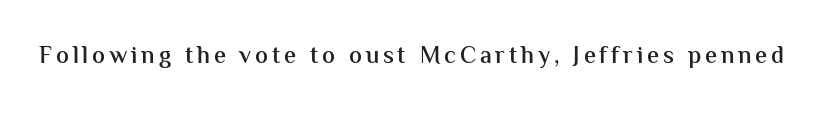
{"italic": "no", "bold": "semi", "underline": "no", "glyph_px": 24}
